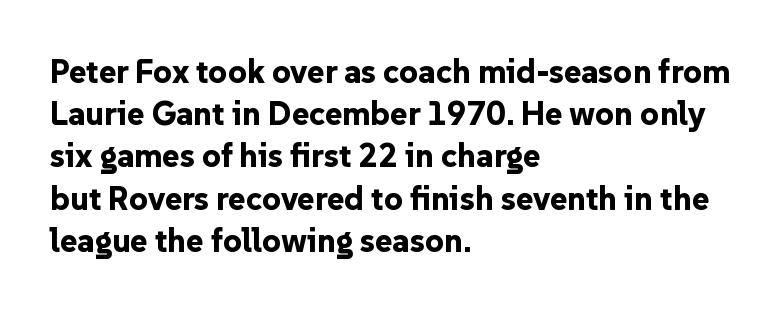
The characters look thick and weighty, a clear bold. The face used here is proportionally spaced, like ordinary book or web type. Posture: straight, roman, zero tilt. Observe the absence of serifs on each vertical stroke in this sample.
